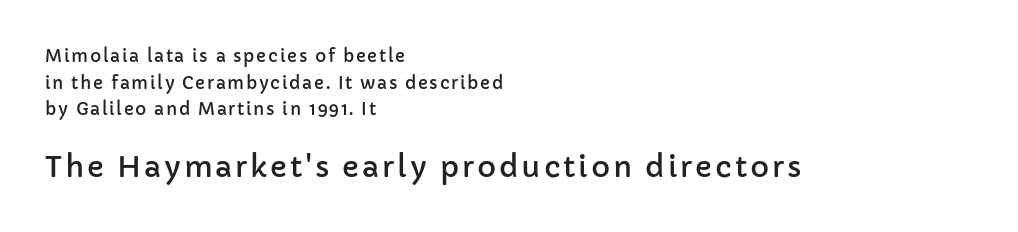
Q: Is the text italic (slanted)? A: No, it is upright.
Q: Is the typeface a serif or a sans-serif typeface? A: Sans-serif.
Q: Is the text underlined? A: No.
Q: How is the paragraph aligned? A: Left-aligned.
Q: Is the spacing between lines tight, normal or loose? A: Normal.
Q: Which block of text is set in a larger size, the first (top) or the second (bottom)? A: The second (bottom) one.
Q: Width (condensed, normal, or wide)? A: Normal.
Q: Stroke contrast? A: Low.
Q: x-height? A: Medium.
Q: Monospaced? A: No.
